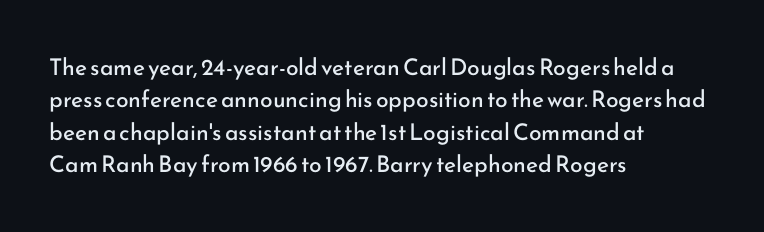
The tracking reads as untouched default to a designer's eye. Layout note: lines flush left. Students, observe: this is what conventionally led text looks like. Underline: absent.
